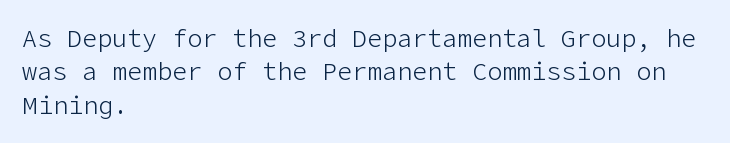
Notice how the stems are strictly vertical — no italics here. Clear beneath every line of the passage. Compared with typical paragraphs, the rows here are spaced about the same. The letters look calm and open, with moderate or lighter stems. Spacing between characters is what you'd get straight out of the box.
